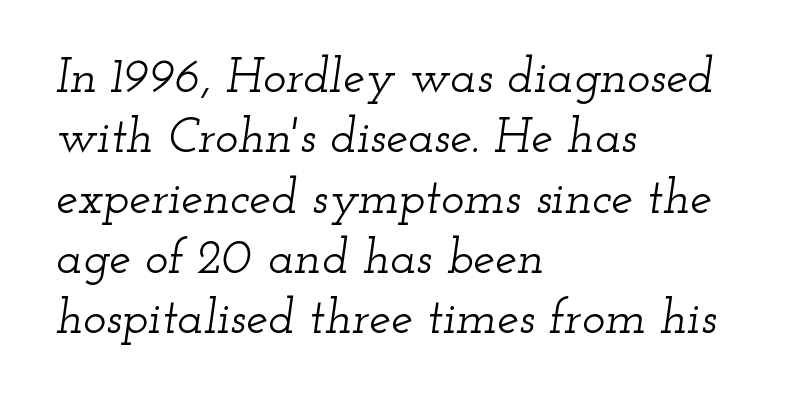
Q: Is the text italic (slanted)? A: Yes, it leans right by about 12 degrees.
Q: Is the typeface a serif or a sans-serif typeface? A: Serif.
Q: Is the text underlined? A: No.
Q: How is the paragraph aligned? A: Left-aligned.
Q: Is the spacing between letters normal or unusually wide? A: Normal.
Q: Width (condensed, normal, or wide)? A: Wide.
Q: Stroke contrast? A: Low.
Q: x-height? A: Small.
Q: Monospaced? A: No.
